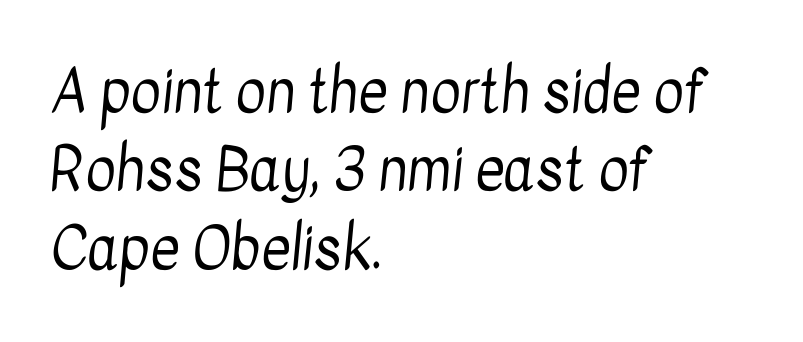
Looks like regular typesetting: each glyph gets only the width it needs. You can tell from the bare stems that sans-serif type was used. Left-aligned paragraph, ragged on the right. Look at the tracking — it's just the regular setting, nothing added.
